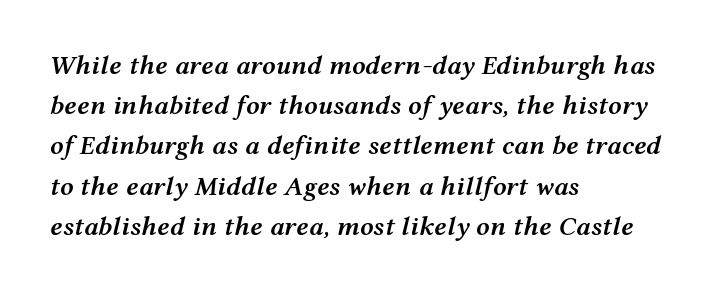
{"italic": "yes", "lean": "right", "slant_degrees": 12, "bold": "semi", "underline": "no", "align": "left", "line_spacing": "normal", "line_spacing_ratio": 1.49, "letter_spacing": "normal", "letter_spacing_em": 0.0, "glyph_px": 27}
